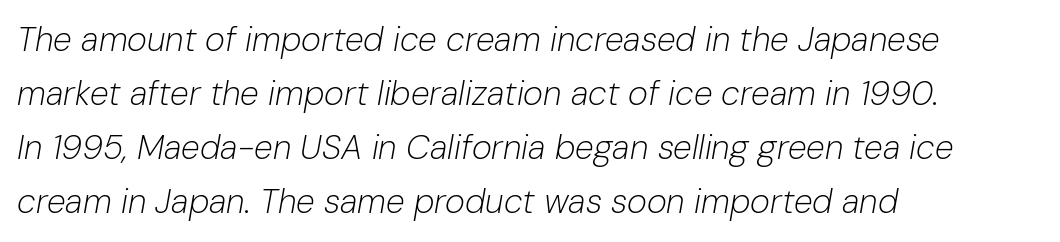
{"italic": "yes", "lean": "right", "slant_degrees": 10, "bold": "no", "weight": "light", "width": "normal", "stroke_contrast": "low", "x_height": "medium", "monospaced": "no", "underline": "no", "align": "left", "line_spacing": "normal", "line_spacing_ratio": 1.59, "letter_spacing": "normal", "letter_spacing_em": 0.0, "glyph_px": 34}
